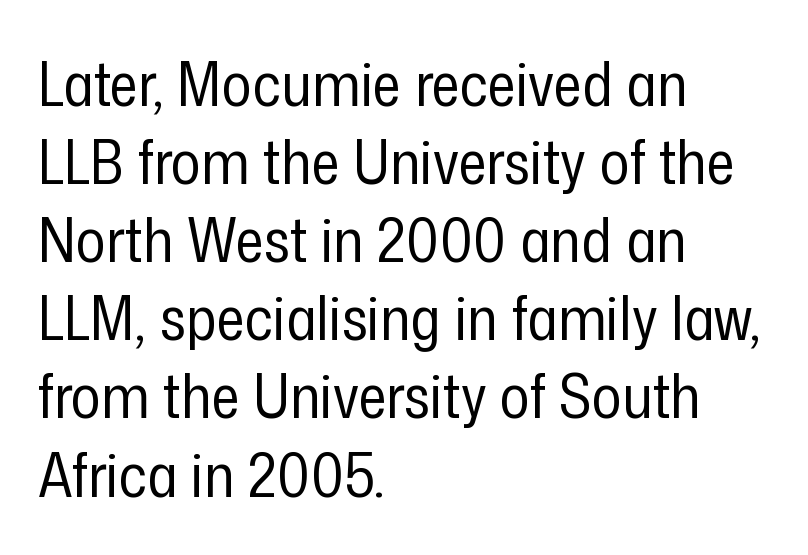
Type without underlining. Which margin do the lines hug? The left one — the right edge is uneven. This is not heavy type; no bold has been used. A sans-serif font was chosen for this passage. Interline gaps are of average width in this sample.
